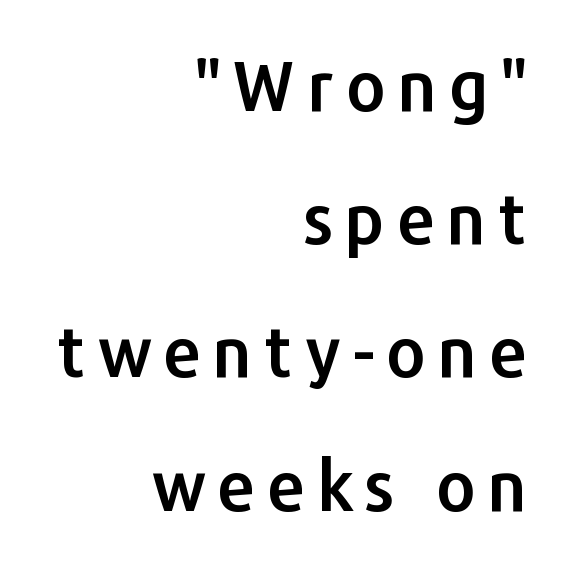
Unlike a traditional serif, this face leaves its strokes unadorned. Posture: vertical. The lines are quadded right. The gap between lines stays unmarked.
